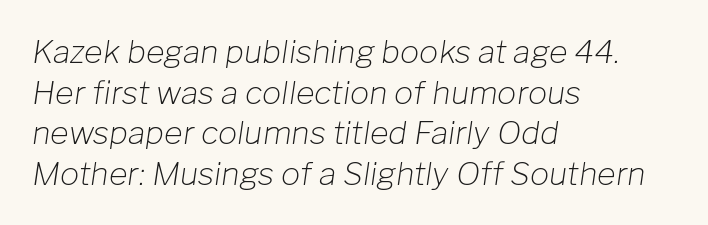
Each stroke keeps to a modest, everyday thickness or less. Tracking value appears to be zero — textbook default spacing. This sample has the flowing, uneven cadence of proportional lettering. Short and long lines alike share a common starting point at left.
